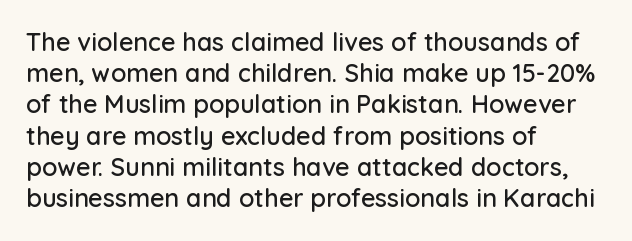
If you drew a line through each stem, it would be perfectly vertical. Leading: standard. The setting favours the left margin, as ordinary paragraphs usually do. Nobody touched the tracking dial on this one. Lines of text with bare space underneath.
